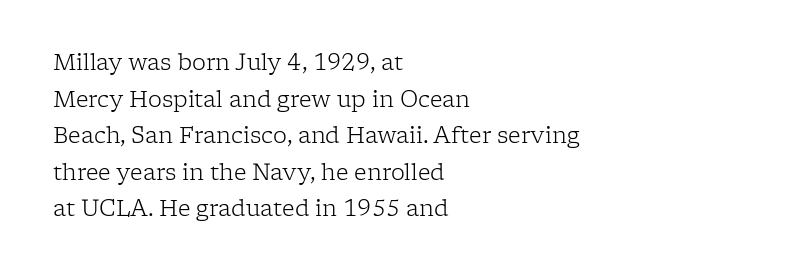
The space directly below the letters is spotless. Layout note: lines flush left. Posture: vertical. The weight would be labelled regular, book, light, or lighter still. The face used here is rendered with its standard letterfit. Normally led — the rows are evenly, conventionally spaced.
